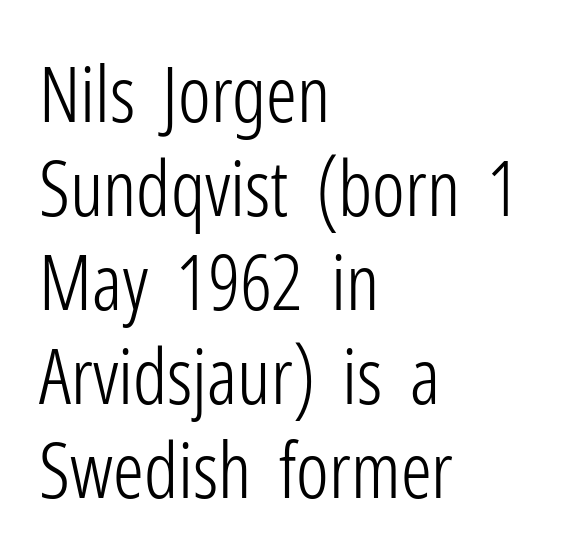
{"serif": "no", "italic": "no", "bold": "no", "weight": "light", "width": "condensed", "stroke_contrast": "low", "x_height": "medium", "monospaced": "no", "underline": "no", "align": "left", "line_spacing_ratio": 1.22, "letter_spacing": "normal", "letter_spacing_em": 0.0, "glyph_px": 77}
